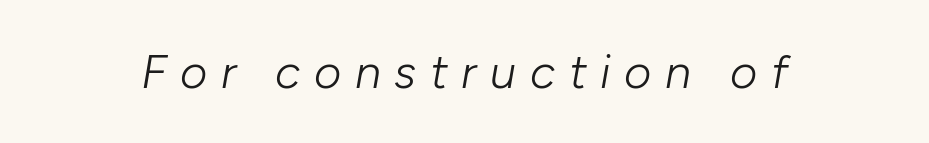
{"italic": "yes", "lean": "right", "slant_degrees": 10, "bold": "no", "weight": "light", "width": "normal", "stroke_contrast": "low", "x_height": "medium", "monospaced": "no", "underline": "no", "letter_spacing": "wide", "letter_spacing_em": 0.29, "glyph_px": 47}
